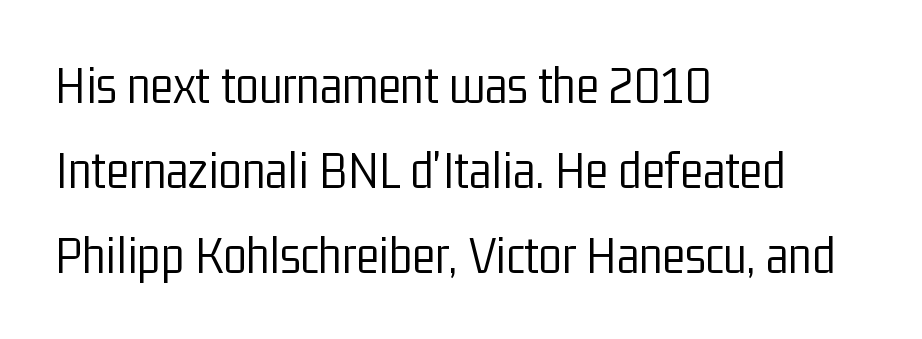
{"serif": "no", "italic": "no", "bold": "no", "weight": "light", "width": "condensed", "stroke_contrast": "low", "x_height": "medium", "monospaced": "no", "underline": "no", "align": "left", "line_spacing": "normal", "line_spacing_ratio": 1.57, "letter_spacing": "normal", "letter_spacing_em": 0.0, "glyph_px": 54}
